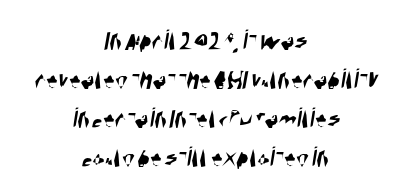
The face used here is rendered with its standard letterfit. Honestly, there is no underline to notice here at all. This is sans-serif lettering, the kind often seen on screens and signage. The rendering uses natural spacing where letterforms have individual widths. The rows are spaced the way most documents space them.
